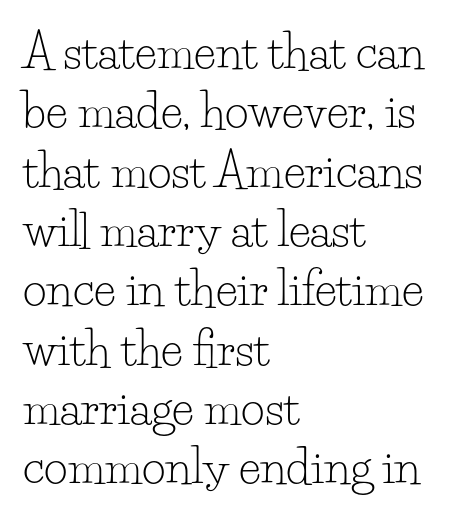
The image shows 46 px light serif type, upright; set left-aligned, normal line spacing (1.29x), normal letter spacing, not underlined; low stroke contrast and a small x-height.
